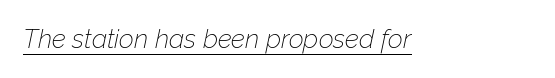
What stands out about the letter spacing? Nothing — it is the standard amount. Slant detected: the letters are inclined. Does a line run under the words? Yes, clearly. Each stroke keeps to a modest, everyday thickness or less.
